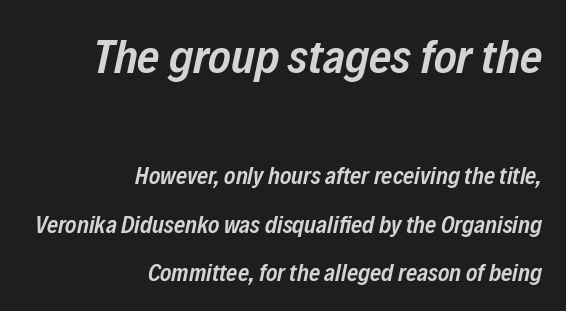
Q: Is the text bold? A: Semi-bold.
Q: Is the text italic (slanted)? A: Yes, it leans right by about 12 degrees.
Q: Is the text underlined? A: No.
Q: How is the paragraph aligned? A: Right-aligned.
Q: Is the spacing between letters normal or unusually wide? A: Normal.
Q: Is the spacing between lines tight, normal or loose? A: Loose.
Q: Which block of text is set in a larger size, the first (top) or the second (bottom)? A: The first (top) one.
Q: Width (condensed, normal, or wide)? A: Condensed.
Q: Stroke contrast? A: Low.
Q: x-height? A: Medium.
Q: Monospaced? A: No.
